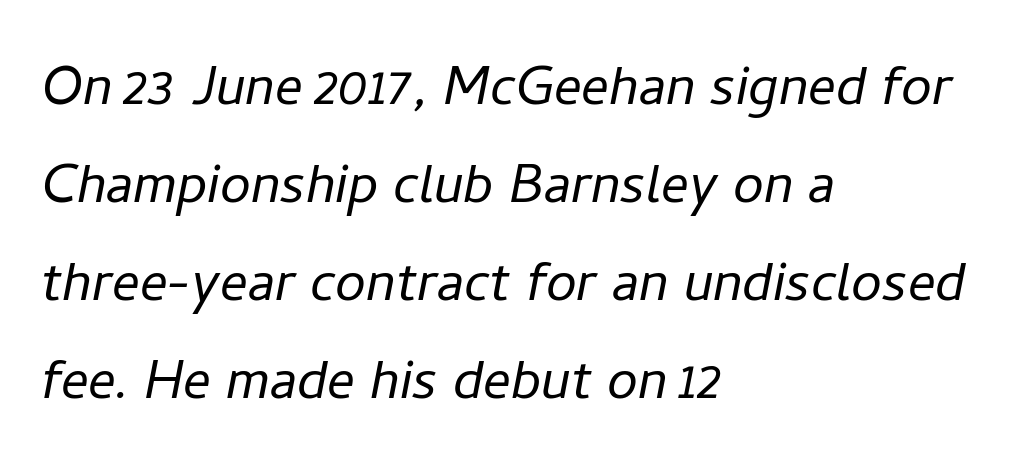
{"italic": "yes", "lean": "right", "slant_degrees": 11, "bold": "no", "weight": "light", "width": "normal", "stroke_contrast": "low", "x_height": "medium", "monospaced": "no", "underline": "no", "align": "left", "line_spacing": "normal", "line_spacing_ratio": 1.42, "letter_spacing": "normal", "letter_spacing_em": 0.0, "glyph_px": 69}
